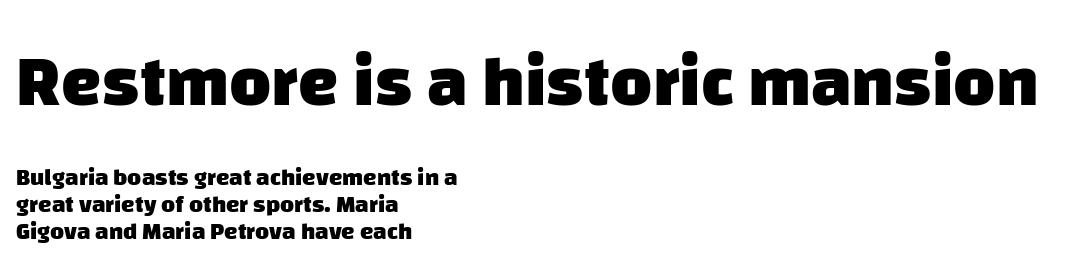
What's the leading like? Squeezed, with rows nearly overlapping. Character size in the leading block exceeds that of the trailing block. Heavy-handed strokes throughout: this text is bold. A student would call this left alignment; a typographer would say flush left, rag right. Descender tails drop into unmarked territory. Nope, no serifs anywhere on these letters.
